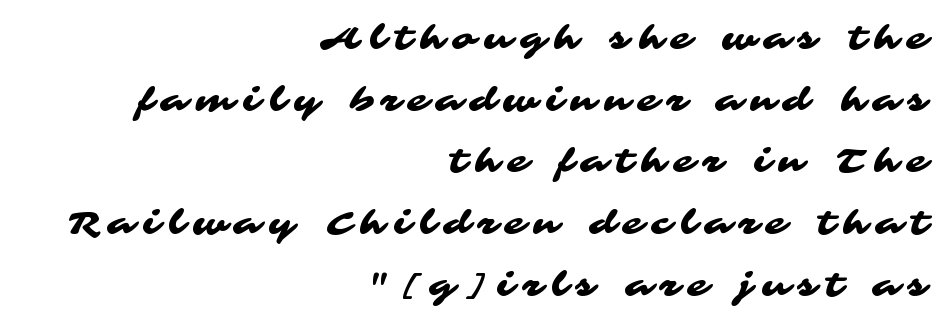
Q: Is the typeface a serif or a sans-serif typeface? A: Sans-serif.
Q: Is the text underlined? A: No.
Q: How is the paragraph aligned? A: Right-aligned.
Q: Is the spacing between letters normal or unusually wide? A: Unusually wide.
Q: Width (condensed, normal, or wide)? A: Wide.
Q: Stroke contrast? A: Medium.
Q: x-height? A: Medium.
Q: Monospaced? A: No.
